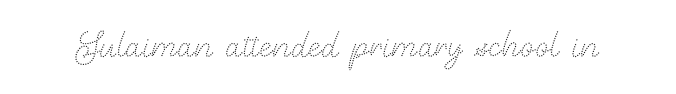
The image shows 49 px thin type; set normal letter spacing, not underlined; medium stroke contrast and a small x-height.
